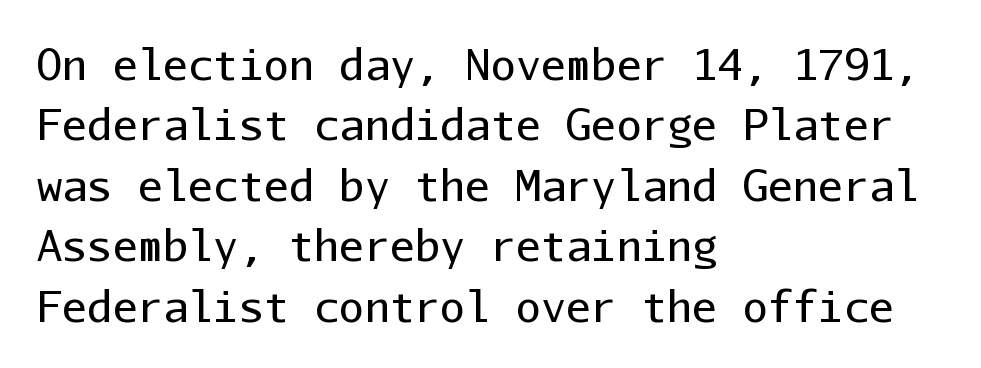
Words float on clear page, feet unadorned. A typesetter would call this monospace, since all characters share one set width. Each stroke keeps to a modest, everyday thickness or less. The block of text has a typical density, with ordinary space between rows. Look at the tracking — it's just the regular setting, nothing added.
